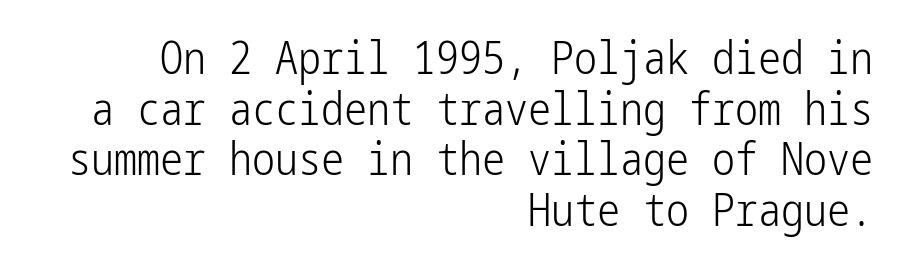
Q: Is the text bold? A: No.
Q: Is the text italic (slanted)? A: No, it is upright.
Q: Is the typeface a serif or a sans-serif typeface? A: Sans-serif.
Q: Is the text underlined? A: No.
Q: How is the paragraph aligned? A: Right-aligned.
Q: Is the spacing between letters normal or unusually wide? A: Normal.
Q: Is the spacing between lines tight, normal or loose? A: Tight.
Q: Width (condensed, normal, or wide)? A: Condensed.
Q: Stroke contrast? A: Low.
Q: x-height? A: Medium.
